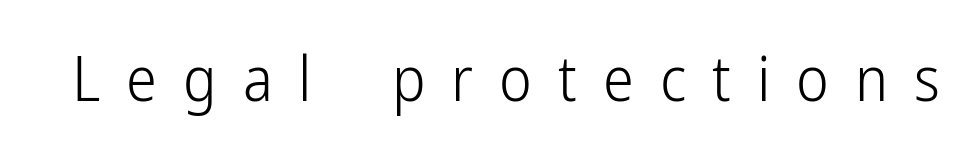
Q: Is the text bold? A: No.
Q: Is the text italic (slanted)? A: No, it is upright.
Q: Is the typeface a serif or a sans-serif typeface? A: Sans-serif.
Q: Is the text underlined? A: No.
Q: Is the spacing between letters normal or unusually wide? A: Unusually wide.
Q: Width (condensed, normal, or wide)? A: Condensed.
Q: Stroke contrast? A: Low.
Q: x-height? A: Medium.
Q: Monospaced? A: No.
